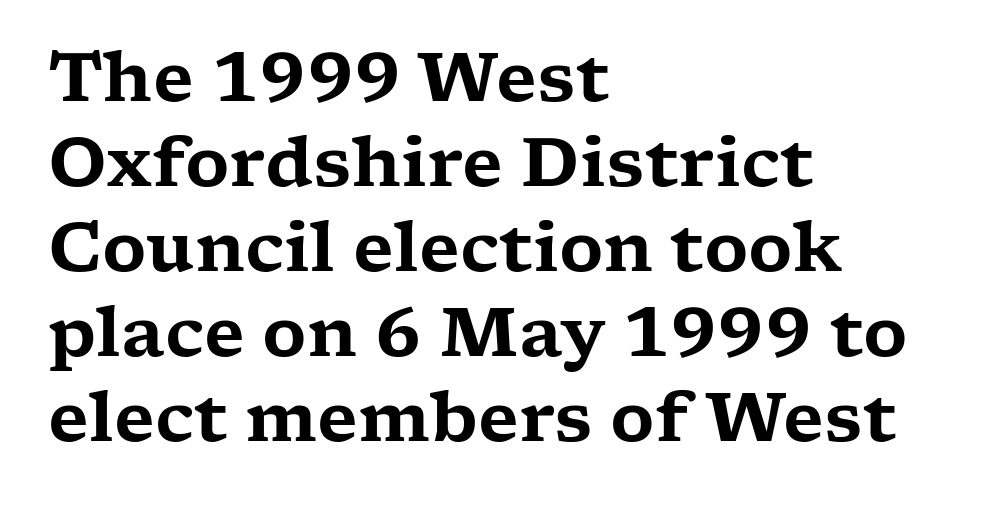
Q: Is the text italic (slanted)? A: No, it is upright.
Q: Is the typeface a serif or a sans-serif typeface? A: Serif.
Q: Is the text underlined? A: No.
Q: How is the paragraph aligned? A: Left-aligned.
Q: Is the spacing between letters normal or unusually wide? A: Normal.
Q: Is the spacing between lines tight, normal or loose? A: Normal.
Q: Width (condensed, normal, or wide)? A: Wide.
Q: Stroke contrast? A: Low.
Q: x-height? A: Medium.
Q: Monospaced? A: No.
